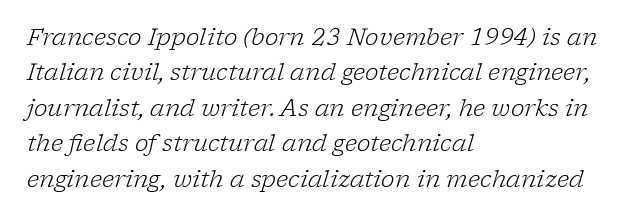
A light-to-regular cut is what we see here. What stands out about the letter spacing? Nothing — it is the standard amount. Characters are canted at an angle relative to the baseline's perpendicular. The line-height multiplier appears to be the usual default. The rag falls on the right side of this text block. The words here are not underlined.
